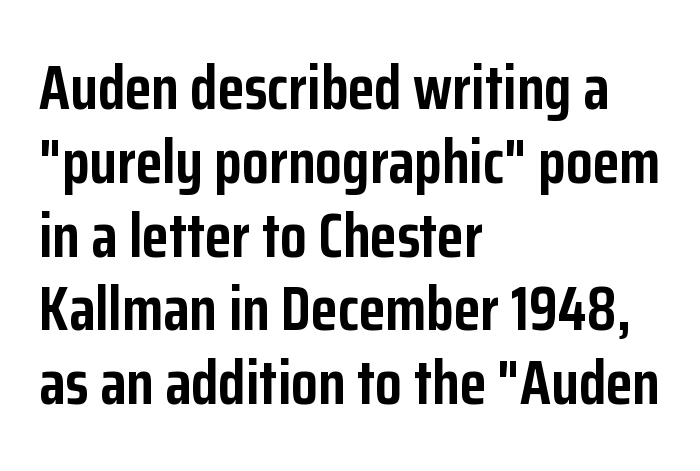
Typographically, this falls in the sans-serif category. Unlike italic type, these characters show no tilt at all. Glyph-to-glyph distance matches everyday printed text. The passage shown is typed in a proportional face where columns would drift.
